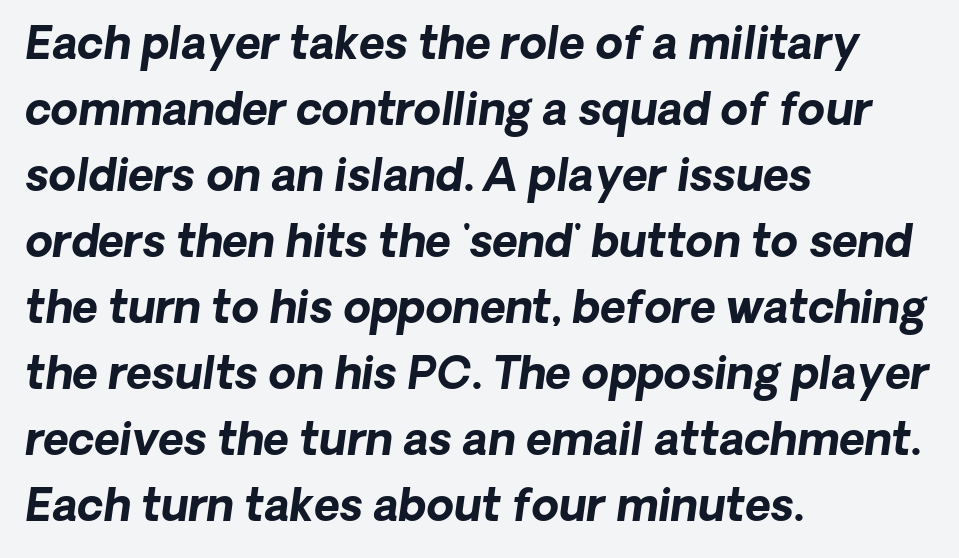
The strip under each line holds only bare page. The glyphs look as if they've been sheared to an angle. Visually the block forms a straight wall on the left and a jagged coastline on the right. The line-height multiplier appears to be the usual default.
